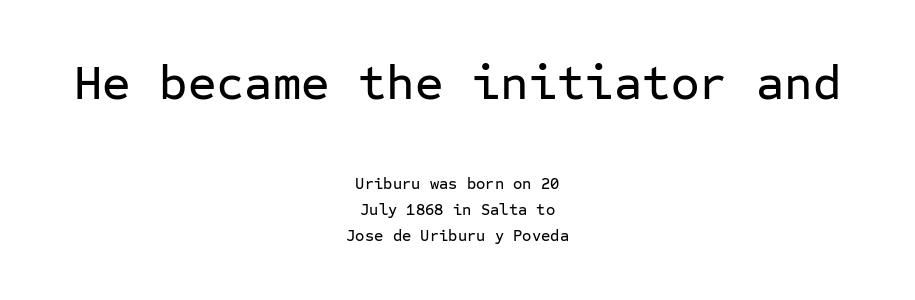
The image shows 49 px sans-serif type, upright, monospaced; set centered, normal line spacing (1.64x), normal letter spacing, not underlined; the first (top) block is 3.06x larger; low stroke contrast and a medium x-height.
